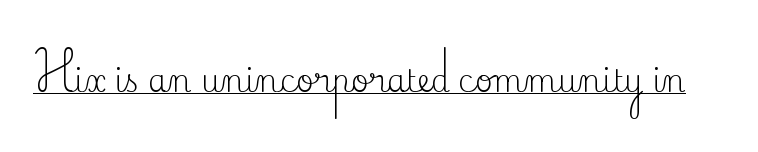
How are the letters spaced? Ordinarily, with no added tracking. Rendered with straight, roman letterforms. Check where the strokes stop: tiny serifs finish them off. Each letter keeps its own natural width here, so spacing adapts to shape.
